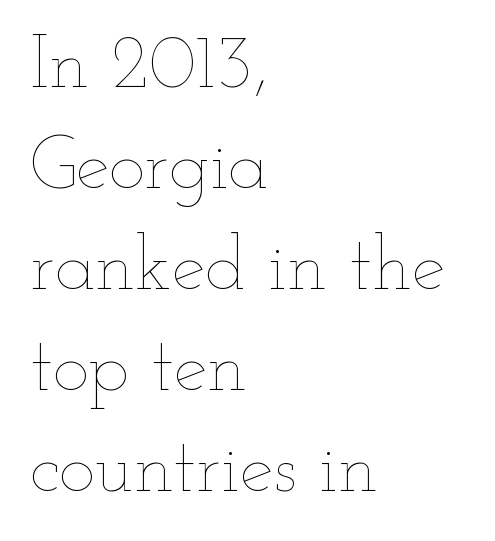
No letter is thick-stroked: the sample isn't bold. Normally led — the rows are evenly, conventionally spaced. Typeset ragged right — the left edge is the straight one. The letters advance in unequal steps, a hallmark of proportional type. Glance below the letters and you will spot only blank space.
